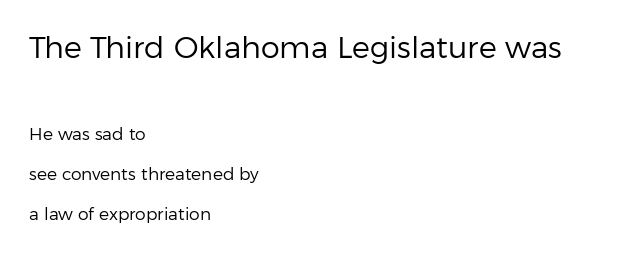
The image shows 30 px regular-weight sans-serif type, upright; set left-aligned, loose line spacing (2.36x), normal letter spacing, not underlined; the first (top) block is 1.76x larger; low stroke contrast and a medium x-height.
